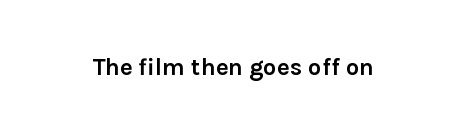
The image shows 24 px bold type, upright; set normal letter spacing, not underlined.
